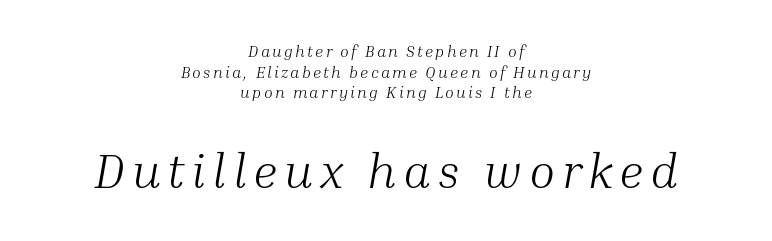
This sample has the flowing, uneven cadence of proportional lettering. The typesetter chose a symmetrical, centered arrangement here. Emphasis-style slanted type is in use. This sample keeps an unexceptional amount of space between lines.
